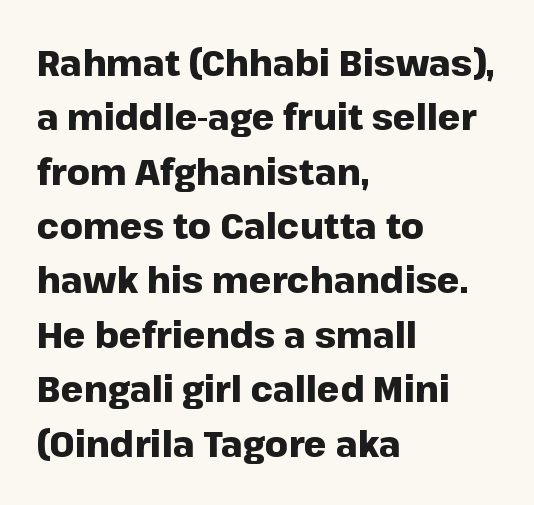
The image shows 36 px heavy sans-serif type, upright; set left-aligned, normal line spacing (1.51x), normal letter spacing, not underlined; low stroke contrast and a medium x-height.
